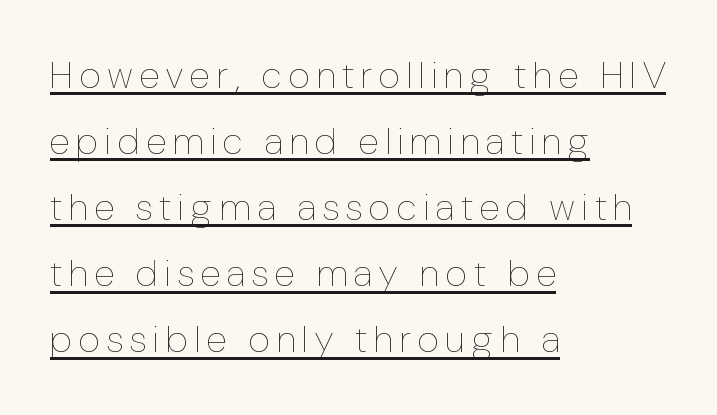
Q: Is the text bold? A: No.
Q: Is the text italic (slanted)? A: No, it is upright.
Q: Is the text underlined? A: Yes.
Q: How is the paragraph aligned? A: Left-aligned.
Q: Is the spacing between letters normal or unusually wide? A: Unusually wide.
Q: Width (condensed, normal, or wide)? A: Condensed.
Q: Stroke contrast? A: Low.
Q: x-height? A: Medium.
Q: Monospaced? A: No.
